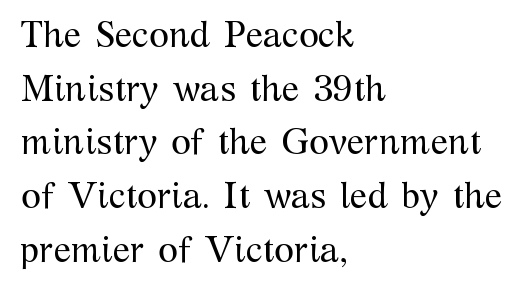
Q: Is the text bold? A: No.
Q: Is the text italic (slanted)? A: No, it is upright.
Q: Is the typeface a serif or a sans-serif typeface? A: Serif.
Q: Is the text underlined? A: No.
Q: How is the paragraph aligned? A: Left-aligned.
Q: Is the spacing between letters normal or unusually wide? A: Normal.
Q: Is the spacing between lines tight, normal or loose? A: Normal.
Q: Width (condensed, normal, or wide)? A: Normal.
Q: Stroke contrast? A: Medium.
Q: x-height? A: Medium.
Q: Monospaced? A: No.
